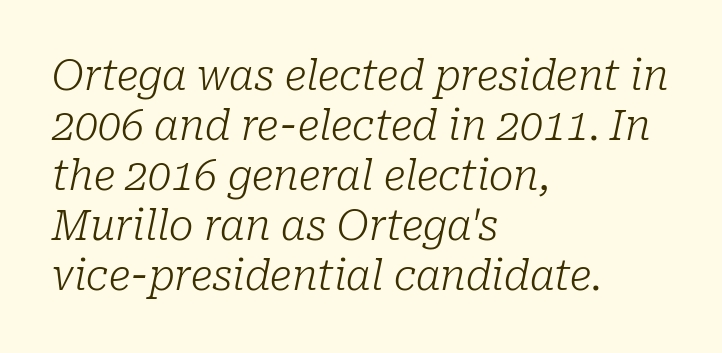
{"serif": "yes", "italic": "yes", "lean": "right", "slant_degrees": 10, "bold": "no", "weight": "light", "width": "normal", "stroke_contrast": "low", "x_height": "medium", "monospaced": "no", "underline": "no", "align": "left", "line_spacing_ratio": 1.22, "letter_spacing": "normal", "letter_spacing_em": 0.0, "glyph_px": 41}
